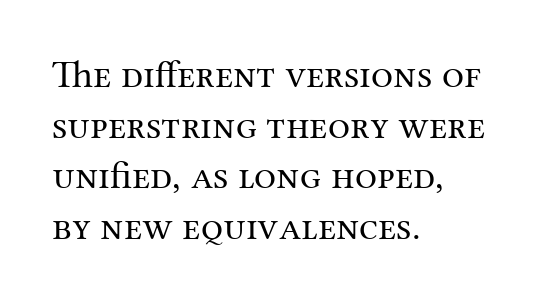
Q: Is the text bold? A: No.
Q: Is the text italic (slanted)? A: No, it is upright.
Q: Is the typeface a serif or a sans-serif typeface? A: Serif.
Q: Is the text underlined? A: No.
Q: How is the paragraph aligned? A: Left-aligned.
Q: Is the spacing between letters normal or unusually wide? A: Normal.
Q: Is the spacing between lines tight, normal or loose? A: Normal.
Q: Width (condensed, normal, or wide)? A: Normal.
Q: Stroke contrast? A: Medium.
Q: x-height? A: Medium.
Q: Monospaced? A: No.
